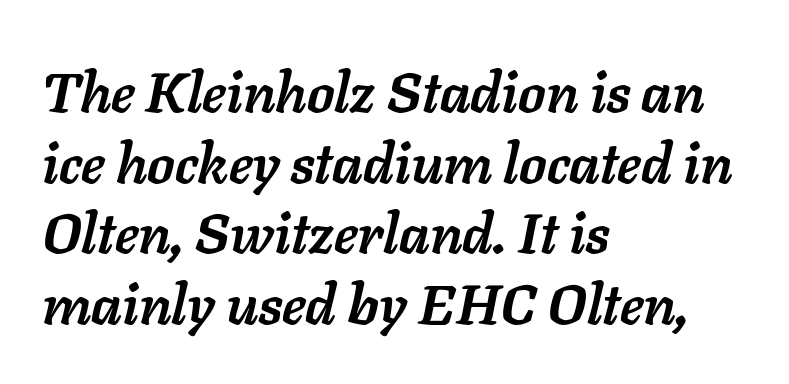
The image shows 56 px semibold type, italic (leaning right); set left-aligned, normal line spacing (1.26x), normal letter spacing, not underlined; low stroke contrast and a medium x-height.
